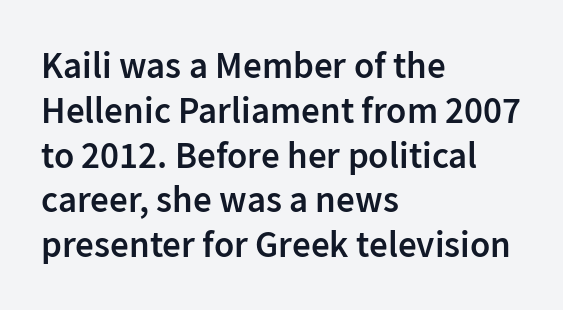
The image shows 37 px semibold sans-serif type, upright; set left-aligned, line spacing 1.21x, normal letter spacing, not underlined; low stroke contrast and a medium x-height.
